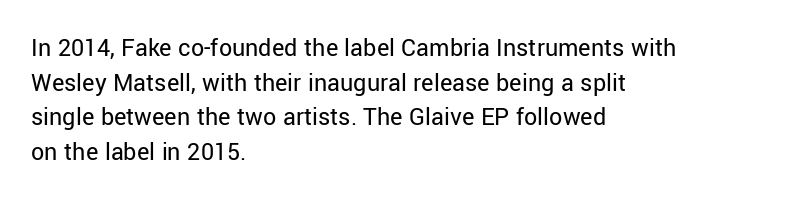
No chunkiness to these letters — they're not bold. A classic flush-left, rag-right setting is used for this passage. One glance says typical: line gaps are just what's usual. The letters sit at their default tracking, neither squeezed nor spread.
